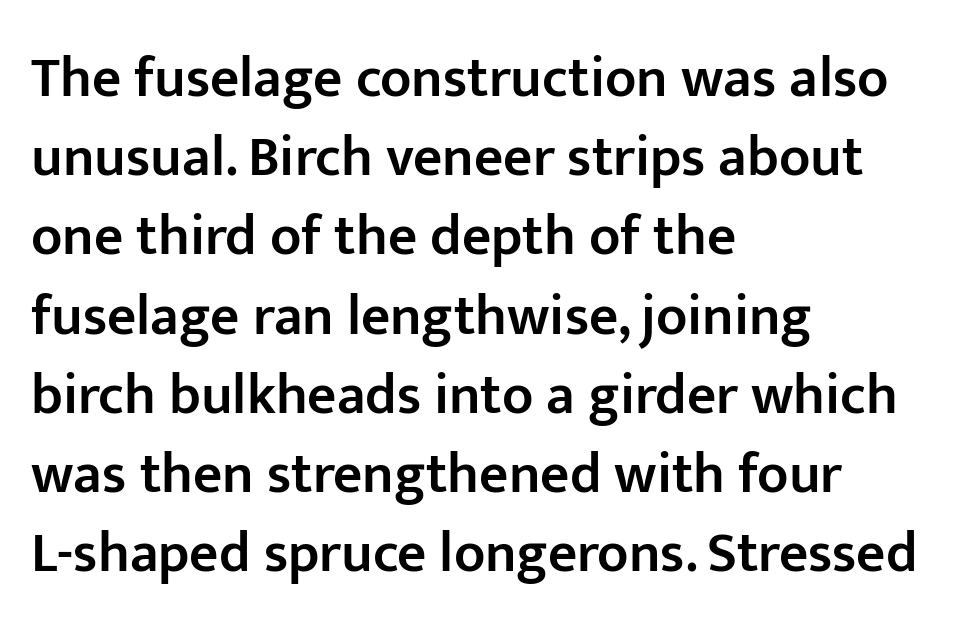
{"serif": "no", "italic": "no", "bold": "semi", "weight": "semibold", "width": "normal", "stroke_contrast": "low", "x_height": "medium", "monospaced": "no", "underline": "no", "align": "left", "line_spacing": "normal", "line_spacing_ratio": 1.39, "letter_spacing": "normal", "letter_spacing_em": 0.0, "glyph_px": 57}
